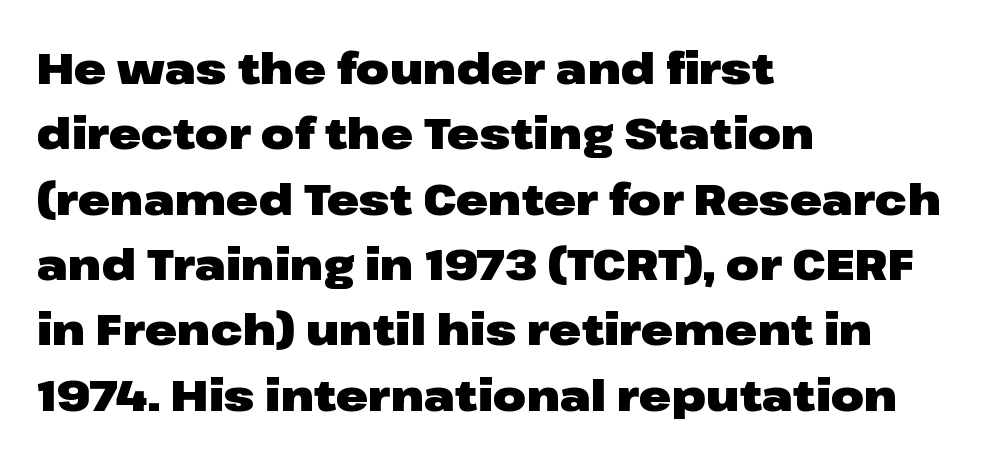
The image shows 43 px heavy, wide sans-serif type, upright; set left-aligned, normal line spacing (1.52x), normal letter spacing, not underlined; low stroke contrast and a medium x-height.
